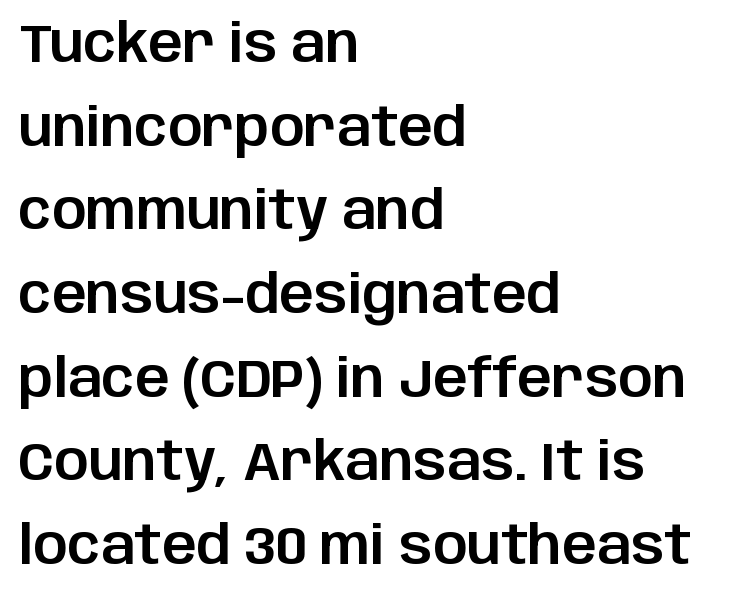
{"serif": "no", "italic": "no", "width": "normal", "stroke_contrast": "low", "x_height": "large", "monospaced": "no", "underline": "no", "align": "left", "line_spacing": "normal", "line_spacing_ratio": 1.55, "letter_spacing": "normal", "letter_spacing_em": 0.0, "glyph_px": 54}
